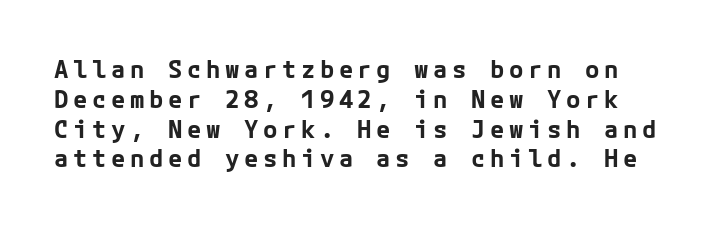
The passage shown is emphatically bold. The specimen omits any rule beneath the text block's lines. Characters remain perfectly vertical along every line.
